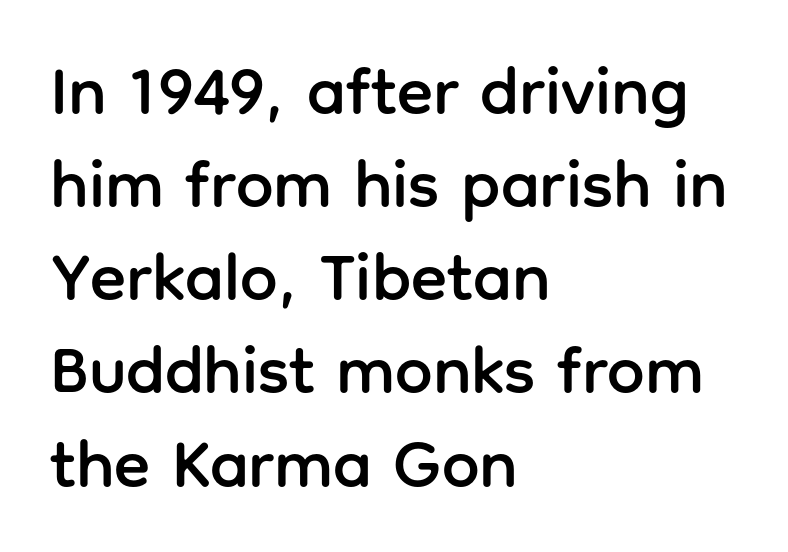
{"serif": "no", "italic": "no", "width": "normal", "stroke_contrast": "low", "x_height": "medium", "monospaced": "no", "underline": "no", "align": "left", "line_spacing": "normal", "line_spacing_ratio": 1.39, "letter_spacing": "normal", "letter_spacing_em": 0.0, "glyph_px": 67}
